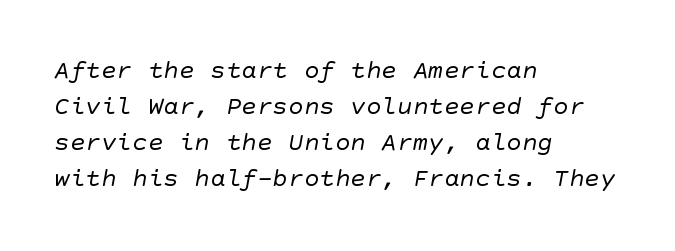
Vertical stems look standard width or narrower in stroke. Leading: standard. Each row of text sits above clean, open space. Does the copy run flush right? No — it runs flush left. Nobody touched the tracking dial on this one.
